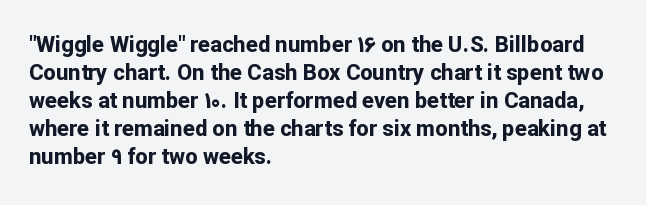
{"italic": "no", "bold": "yes", "underline": "no", "align": "left", "line_spacing": "normal", "line_spacing_ratio": 1.27, "letter_spacing": "normal", "letter_spacing_em": 0.0, "glyph_px": 22}
